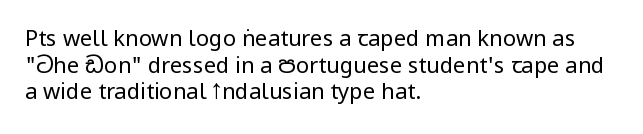
The face used here is rendered with its standard letterfit. The rag falls on the right side of this text block. The typeface has the unassuming heft of standard copy or less. Italic: no, the glyphs are upright roman.
